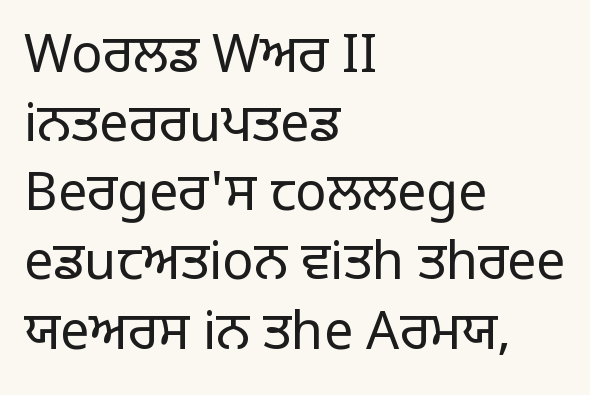
Posture: straight, roman, zero tilt. The horizontal fit of the characters is conventional and even. Is this a sans? Yes — the strokes have no serifs. The compositor pushed each line to the left boundary.
